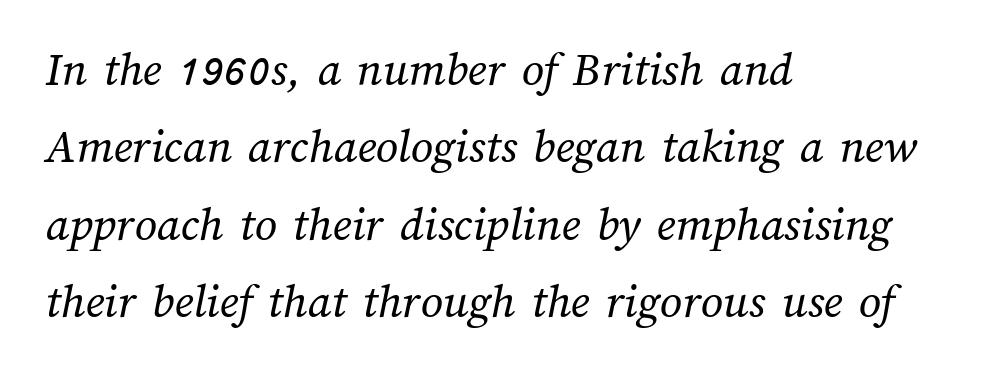
The image shows 49 px regular-weight type; set left-aligned, normal line spacing (1.58x), normal letter spacing, not underlined; medium stroke contrast and a medium x-height.
